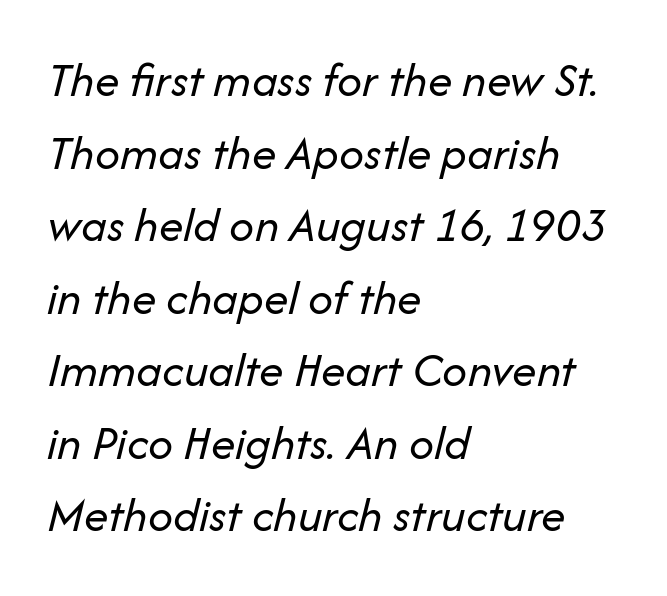
The foot of each line stays bare and open. The face used here is proportionally spaced, like ordinary book or web type. This block has exactly the height ordinary leading produces. These lines keep a tight, regular rhythm from letter to letter. Casual observation: everything's shoved over to the left. The typeface has the unassuming heft of standard copy or less.
